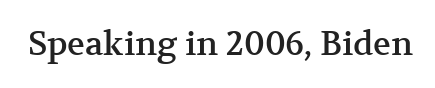
Q: Is the text italic (slanted)? A: No, it is upright.
Q: Is the typeface a serif or a sans-serif typeface? A: Serif.
Q: Is the text underlined? A: No.
Q: Is the spacing between letters normal or unusually wide? A: Normal.
Q: Width (condensed, normal, or wide)? A: Normal.
Q: Stroke contrast? A: Medium.
Q: x-height? A: Medium.
Q: Monospaced? A: No.
